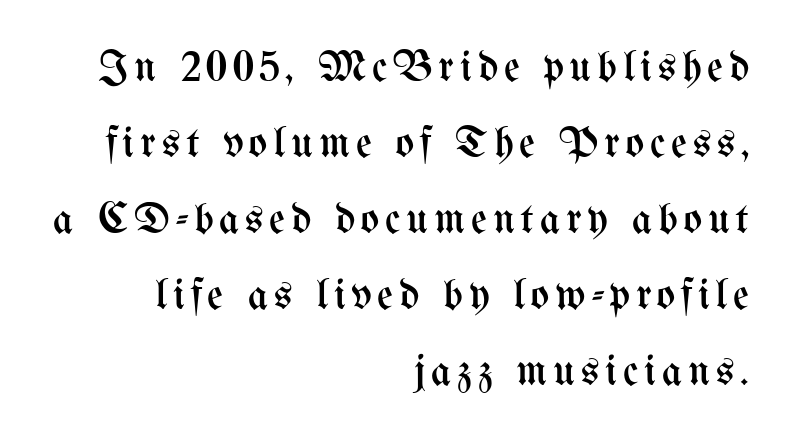
The image shows 44 px regular-weight, condensed type, upright; set right-aligned, line spacing 1.73x, not underlined; medium stroke contrast and a medium x-height.
